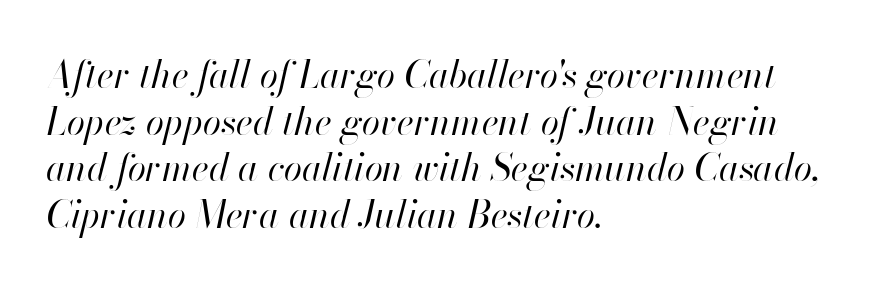
Q: Is the text bold? A: No.
Q: Is the text italic (slanted)? A: Yes, it leans right by about 13 degrees.
Q: Is the text underlined? A: No.
Q: How is the paragraph aligned? A: Left-aligned.
Q: Is the spacing between letters normal or unusually wide? A: Normal.
Q: Is the spacing between lines tight, normal or loose? A: Normal.
Q: Width (condensed, normal, or wide)? A: Normal.
Q: Stroke contrast? A: High.
Q: x-height? A: Small.
Q: Monospaced? A: No.
